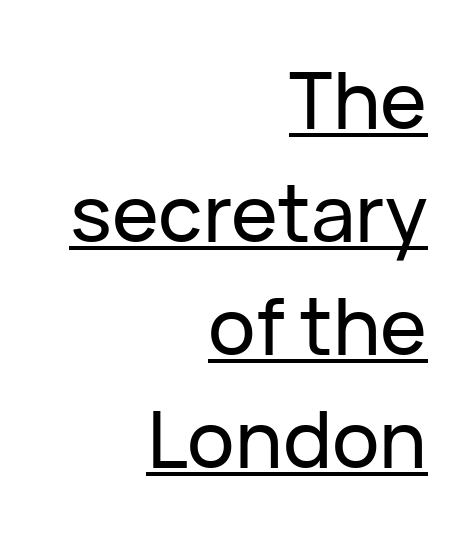
Normally led — the rows are evenly, conventionally spaced. A typesetter would label this face a sans. Glance below the letters and you will spot a drawn line. Characters follow at the spacing the type designer built in. Is this a fixed-width face? No — the glyphs have proportional, varying widths.
